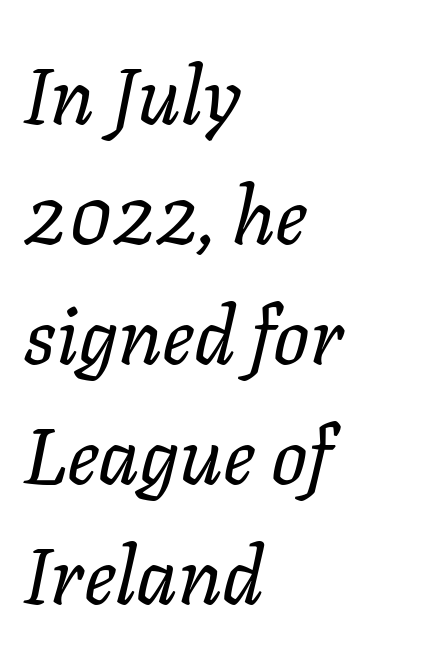
The image shows 80 px regular-weight type, italic (leaning right); set left-aligned, normal line spacing (1.5x), normal letter spacing, not underlined; low stroke contrast and a medium x-height.
